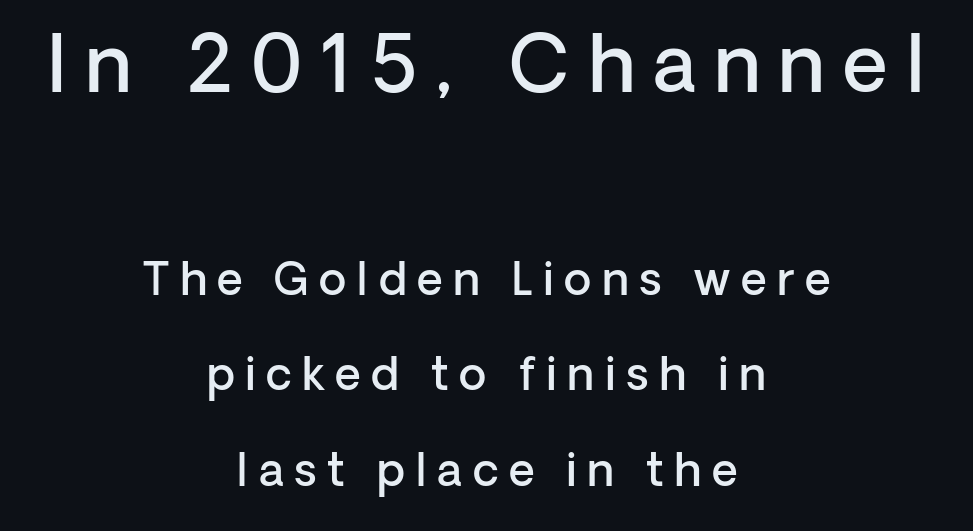
Q: Is the text bold? A: Semi-bold.
Q: Is the text italic (slanted)? A: No, it is upright.
Q: Is the typeface a serif or a sans-serif typeface? A: Sans-serif.
Q: Is the text underlined? A: No.
Q: How is the paragraph aligned? A: Centered.
Q: Is the spacing between letters normal or unusually wide? A: Unusually wide.
Q: Is the spacing between lines tight, normal or loose? A: Loose.
Q: Which block of text is set in a larger size, the first (top) or the second (bottom)? A: The first (top) one.
Q: Width (condensed, normal, or wide)? A: Normal.
Q: Stroke contrast? A: Low.
Q: x-height? A: Medium.
Q: Monospaced? A: No.
